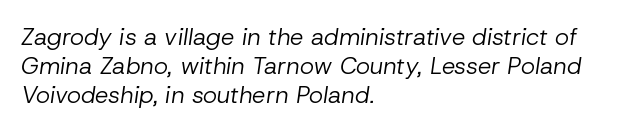
The specimen omits any rule beneath the text block's lines. The typesetter chose a ragged-right arrangement here. Every character sits at an angle, as italics do. Standard letterfit; no display-style spreading of the glyphs. No chunkiness to these letters — they're not bold.
